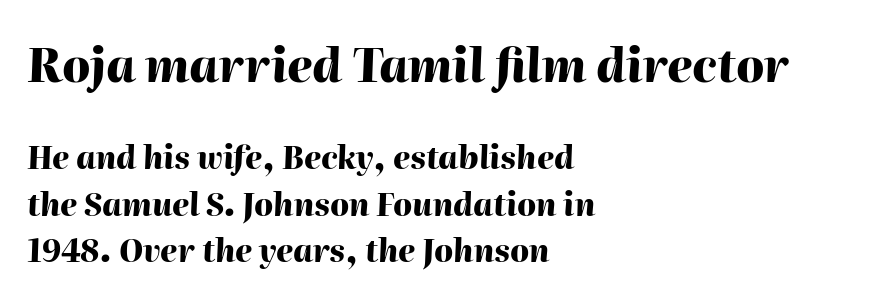
Q: Is the text bold? A: Yes.
Q: Is the text italic (slanted)? A: Yes, it leans right by about 2 degrees.
Q: Is the text underlined? A: No.
Q: How is the paragraph aligned? A: Left-aligned.
Q: Is the spacing between letters normal or unusually wide? A: Normal.
Q: Is the spacing between lines tight, normal or loose? A: Normal.
Q: Which block of text is set in a larger size, the first (top) or the second (bottom)? A: The first (top) one.
Q: Width (condensed, normal, or wide)? A: Normal.
Q: Stroke contrast? A: High.
Q: x-height? A: Medium.
Q: Monospaced? A: No.
